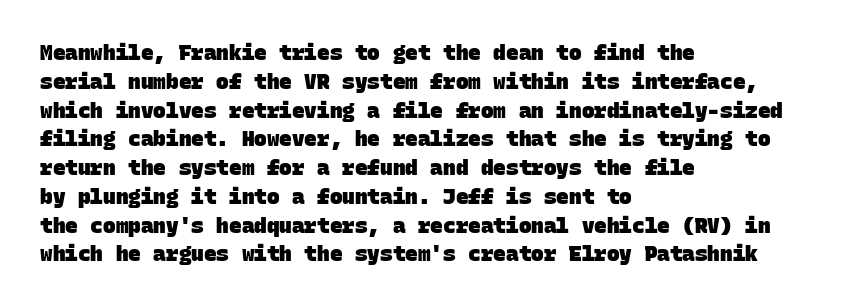
The strokes are fattened all the way to bold. The leading is moderate, giving the passage an even texture. The area under the type is left untouched. Teacher's note: observe the even left margin — that is flush-left alignment. Here the glyphs are tracked normally, forming tight word shapes.
